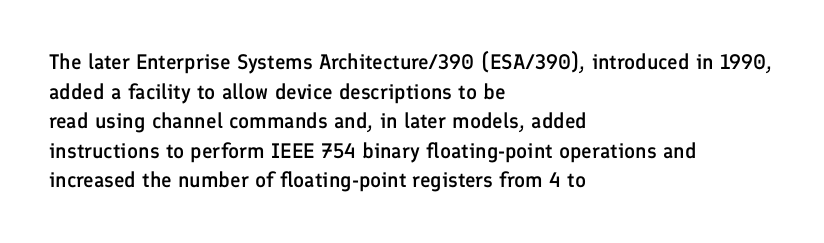
If you measured baseline to baseline, you'd find a middling distance. No italicization has been applied; the sample stays upright. If you drew a ruler down the left edge, every line would touch it. Has an underline been added? It has not. Semibold letterforms, between regular and bold. Here the glyphs are tracked normally, forming tight word shapes.
